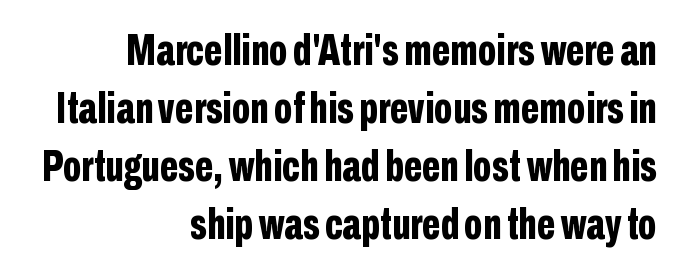
{"serif": "no", "italic": "no", "bold": "yes", "weight": "bold", "width": "condensed", "stroke_contrast": "low", "x_height": "medium", "monospaced": "no", "underline": "no", "align": "right", "line_spacing": "normal", "line_spacing_ratio": 1.32, "letter_spacing": "normal", "letter_spacing_em": 0.0, "glyph_px": 44}
